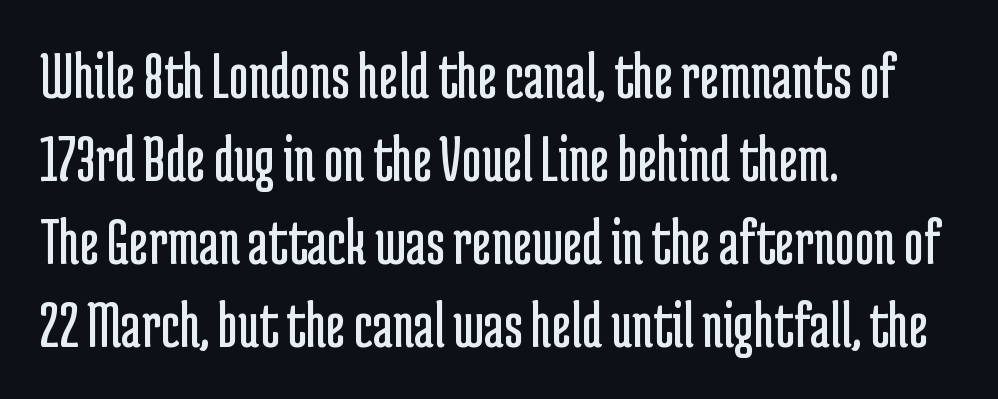
Check where the strokes stop: nothing finishes them off — pure sans. This rendering uses left alignment, leaving the right contour irregular. Standard letterfit; no display-style spreading of the glyphs. Ink coverage per letter is moderate at most. A bare baseline throughout the passage. Think of a printed novel: that variable character pitch is what you see here.
